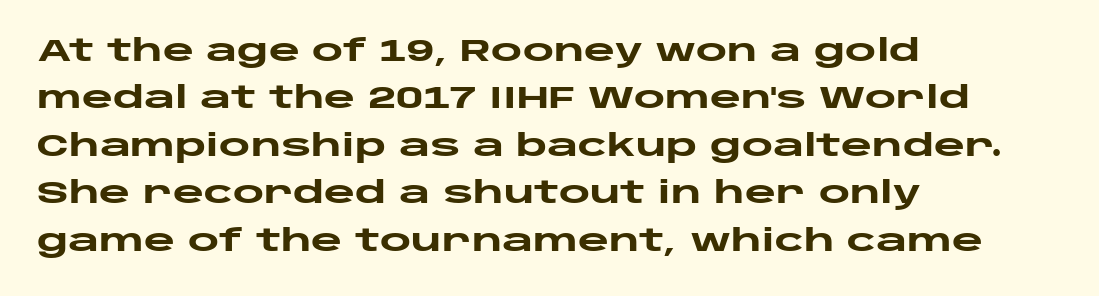
Whoever set this chose a conventional vertical rhythm. Nobody touched the tracking dial on this one. Think of a printed novel: that variable character pitch is what you see here. The typeface chosen for these lines omits serifs. A bare baseline throughout the passage.
